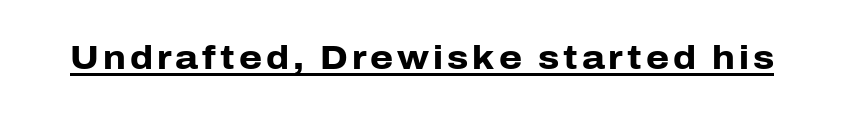
Q: Is the text bold? A: Yes.
Q: Is the text italic (slanted)? A: No, it is upright.
Q: Is the typeface a serif or a sans-serif typeface? A: Sans-serif.
Q: Is the text underlined? A: Yes.
Q: Width (condensed, normal, or wide)? A: Normal.
Q: Stroke contrast? A: Low.
Q: x-height? A: Medium.
Q: Monospaced? A: No.
